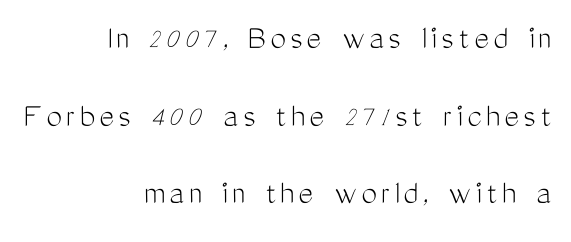
The image shows 35 px light, condensed sans-serif type, upright; set right-aligned, loose line spacing (2.22x), not underlined; medium stroke contrast and a medium x-height.
